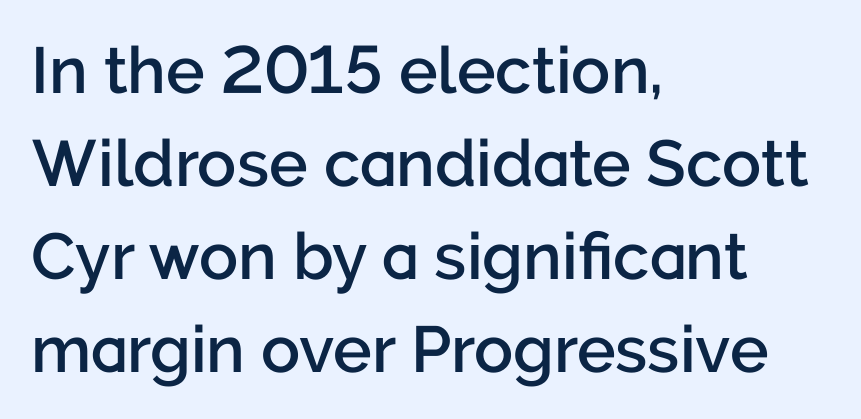
The lines in this sample share a left origin and differ only in where they stop. The glyphs in this specimen are sans serif. The strokes are fattened partway — semibold, not bold. Rows of type keep a routine distance in the vertical direction. Proportional: the letters do not fall into vertical columns. Observe the ordinary spacing: letters are neighbours, not strangers.
